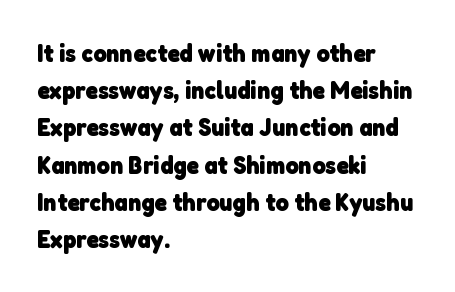
The image shows 25 px bold type; set left-aligned, normal line spacing (1.49x), normal letter spacing, not underlined.
